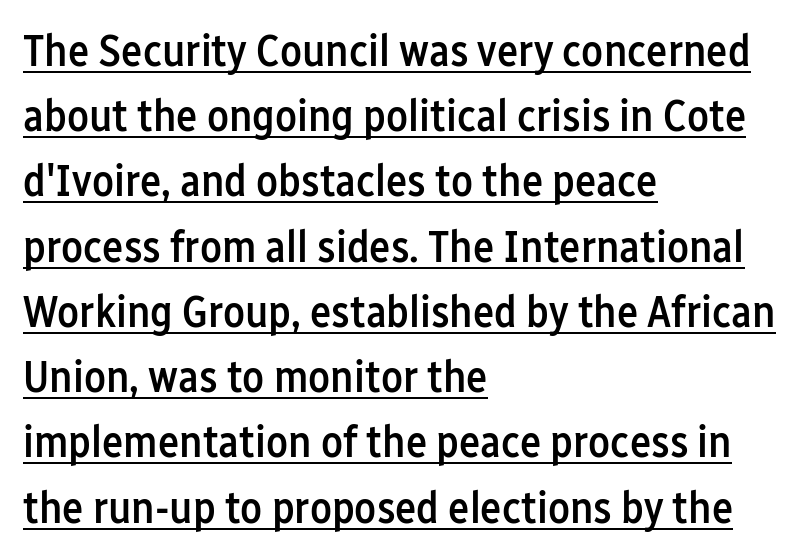
The image shows 45 px semibold, condensed sans-serif type, upright; set left-aligned, normal line spacing (1.45x), normal letter spacing, underlined; low stroke contrast and a medium x-height.
